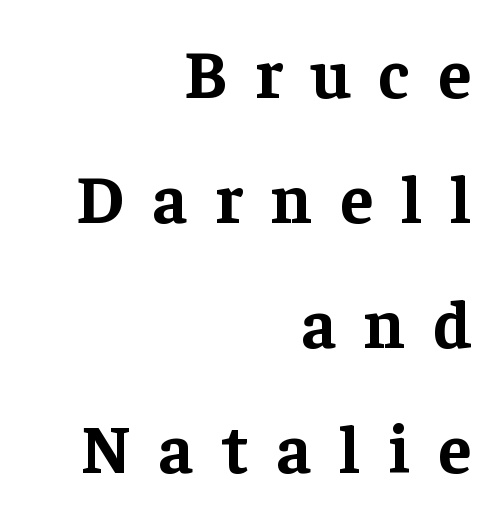
{"serif": "yes", "italic": "no", "bold": "yes", "weight": "bold", "width": "normal", "stroke_contrast": "low", "x_height": "medium", "monospaced": "no", "underline": "no", "align": "right", "line_spacing_ratio": 1.84, "letter_spacing": "wide", "letter_spacing_em": 0.41, "glyph_px": 68}
